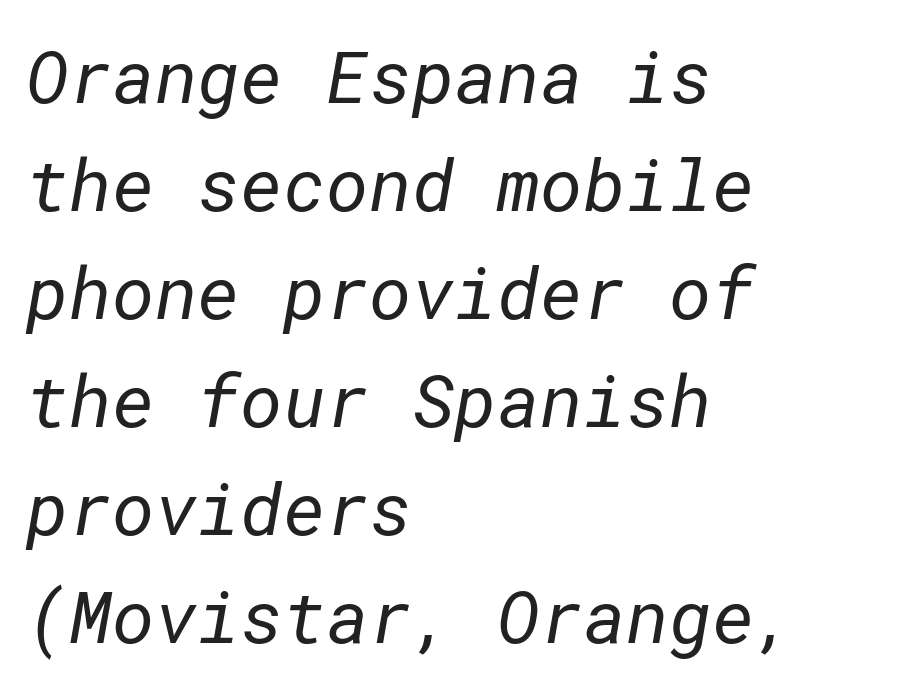
Q: Is the text bold? A: No.
Q: Is the typeface a serif or a sans-serif typeface? A: Sans-serif.
Q: Is the text underlined? A: No.
Q: How is the paragraph aligned? A: Left-aligned.
Q: Is the spacing between letters normal or unusually wide? A: Normal.
Q: Is the spacing between lines tight, normal or loose? A: Normal.
Q: Width (condensed, normal, or wide)? A: Normal.
Q: Stroke contrast? A: Low.
Q: x-height? A: Medium.
